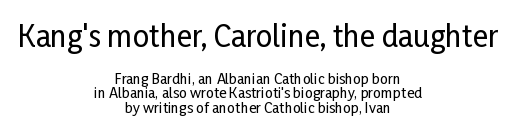
Q: Is the text italic (slanted)? A: No, it is upright.
Q: Is the typeface a serif or a sans-serif typeface? A: Sans-serif.
Q: Is the text underlined? A: No.
Q: How is the paragraph aligned? A: Centered.
Q: Is the spacing between letters normal or unusually wide? A: Normal.
Q: Is the spacing between lines tight, normal or loose? A: Tight.
Q: Which block of text is set in a larger size, the first (top) or the second (bottom)? A: The first (top) one.
Q: Width (condensed, normal, or wide)? A: Condensed.
Q: Stroke contrast? A: Low.
Q: x-height? A: Medium.
Q: Monospaced? A: No.
